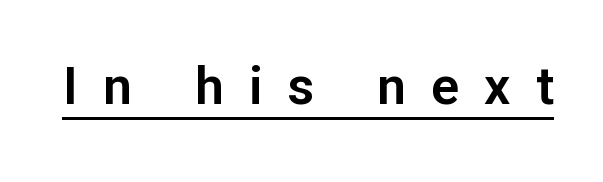
Q: Is the text italic (slanted)? A: No, it is upright.
Q: Is the typeface a serif or a sans-serif typeface? A: Sans-serif.
Q: Is the text underlined? A: Yes.
Q: Is the spacing between letters normal or unusually wide? A: Unusually wide.
Q: Width (condensed, normal, or wide)? A: Normal.
Q: Stroke contrast? A: Low.
Q: x-height? A: Medium.
Q: Monospaced? A: No.
